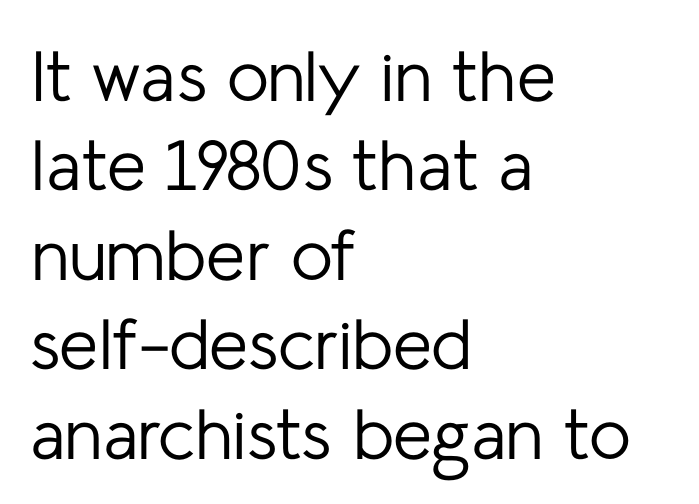
This sample keeps an unexceptional amount of space between lines. This reads as an unemphasized weight, regular at the heaviest. Characters remain perfectly vertical along every line. Each letter keeps its own natural width here, so spacing adapts to shape. The passage shown has conventional tracking throughout. This sample is left-justified, so line endings fall wherever the words run out.
